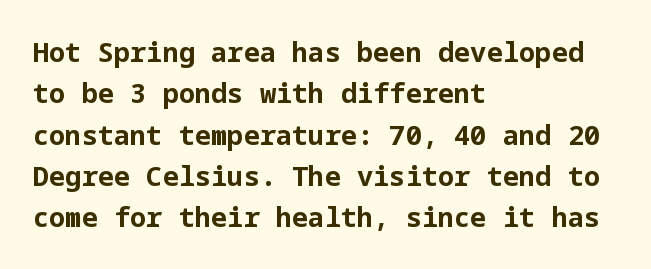
The image shows 27 px bold type, upright; set left-aligned, normal line spacing (1.53x), normal letter spacing, not underlined.
